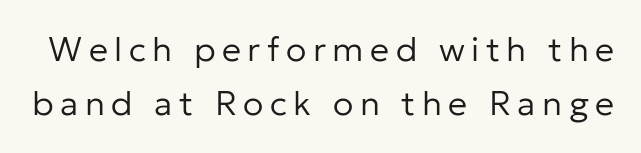
{"serif": "no", "italic": "no", "bold": "no", "weight": "regular", "width": "normal", "stroke_contrast": "low", "x_height": "medium", "monospaced": "no", "underline": "no", "line_spacing": "normal", "line_spacing_ratio": 1.59, "glyph_px": 34}
